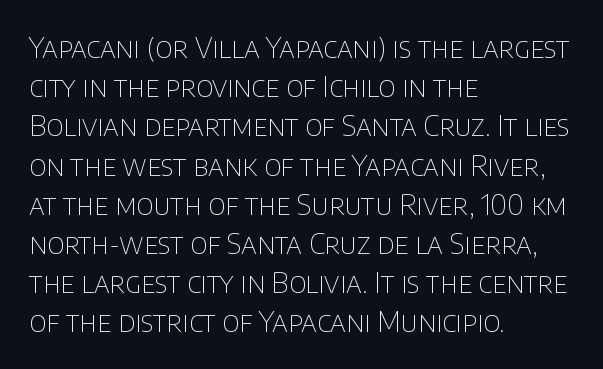
{"serif": "no", "italic": "no", "bold": "no", "weight": "thin", "width": "normal", "stroke_contrast": "low", "x_height": "large", "monospaced": "no", "underline": "no", "align": "left", "line_spacing": "normal", "line_spacing_ratio": 1.4, "letter_spacing": "normal", "letter_spacing_em": 0.0, "glyph_px": 28}
